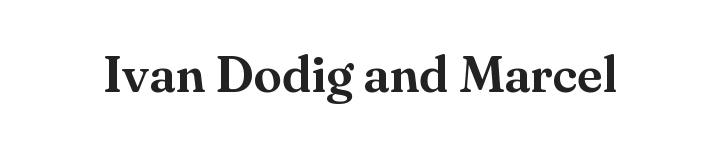
The image shows 51 px serif type, upright; set normal letter spacing, not underlined; medium stroke contrast and a small x-height.
